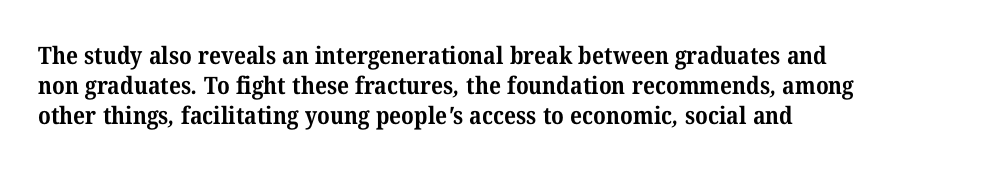
Q: Is the text bold? A: Yes.
Q: Is the text underlined? A: No.
Q: How is the paragraph aligned? A: Left-aligned.
Q: Is the spacing between letters normal or unusually wide? A: Normal.
Q: Is the spacing between lines tight, normal or loose? A: Normal.
